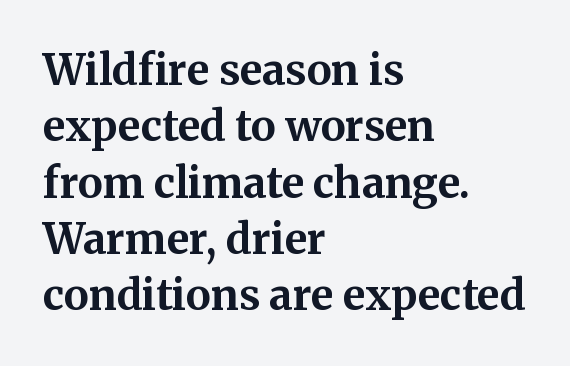
Q: Is the text bold? A: Yes.
Q: Is the text italic (slanted)? A: No, it is upright.
Q: Is the typeface a serif or a sans-serif typeface? A: Serif.
Q: Is the text underlined? A: No.
Q: How is the paragraph aligned? A: Left-aligned.
Q: Is the spacing between letters normal or unusually wide? A: Normal.
Q: Is the spacing between lines tight, normal or loose? A: Normal.
Q: Width (condensed, normal, or wide)? A: Normal.
Q: Stroke contrast? A: Medium.
Q: x-height? A: Medium.
Q: Monospaced? A: No.
